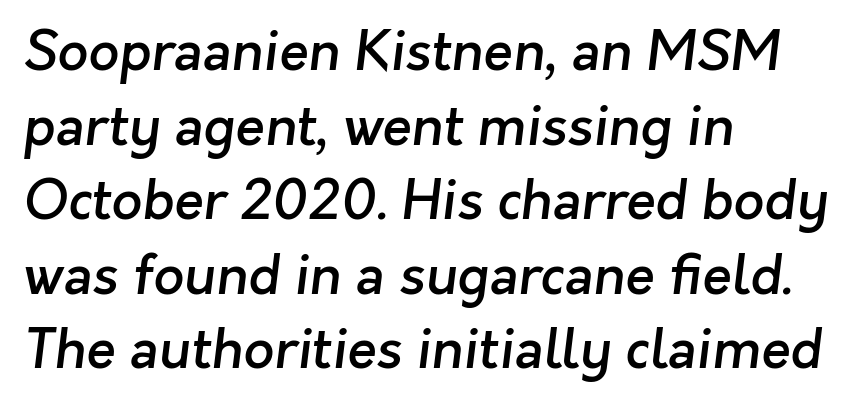
{"serif": "no", "bold": "semi", "weight": "semibold", "width": "normal", "stroke_contrast": "low", "x_height": "medium", "monospaced": "no", "underline": "no", "align": "left", "line_spacing": "normal", "line_spacing_ratio": 1.38, "letter_spacing": "normal", "letter_spacing_em": 0.0, "glyph_px": 54}
